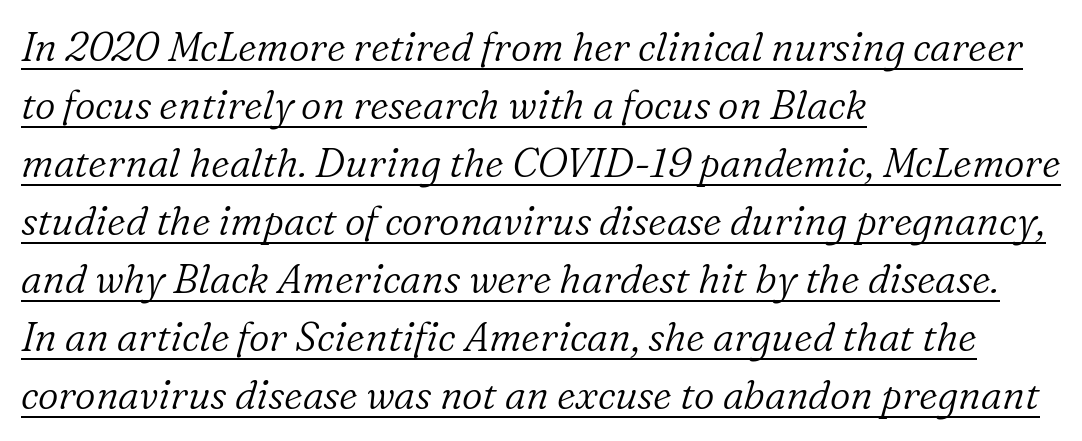
Summary of vertical rhythm: regular, with standard interline spacing. The rendering shows small feet on the letterforms — a serif design. A light-to-regular cut is what we see here. A student would call this left alignment; a typographer would say flush left, rag right. Underlined type. Varying glyph widths throughout — classic text-font behaviour.
